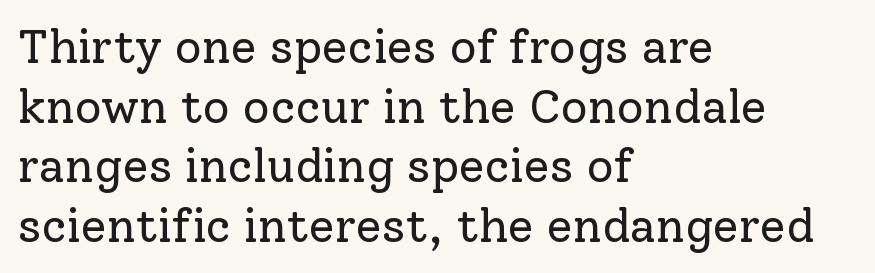
{"serif": "yes", "italic": "no", "bold": "no", "weight": "regular", "width": "normal", "stroke_contrast": "low", "x_height": "medium", "monospaced": "no", "underline": "no", "align": "left", "line_spacing": "normal", "line_spacing_ratio": 1.27, "letter_spacing": "normal", "letter_spacing_em": 0.0, "glyph_px": 47}
